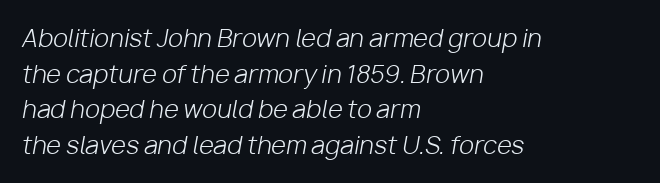
Here the glyphs are tracked normally, forming tight word shapes. Descender tails drop into unmarked territory. The designer left line spacing at the default. Each stroke keeps to a modest, everyday thickness or less.
